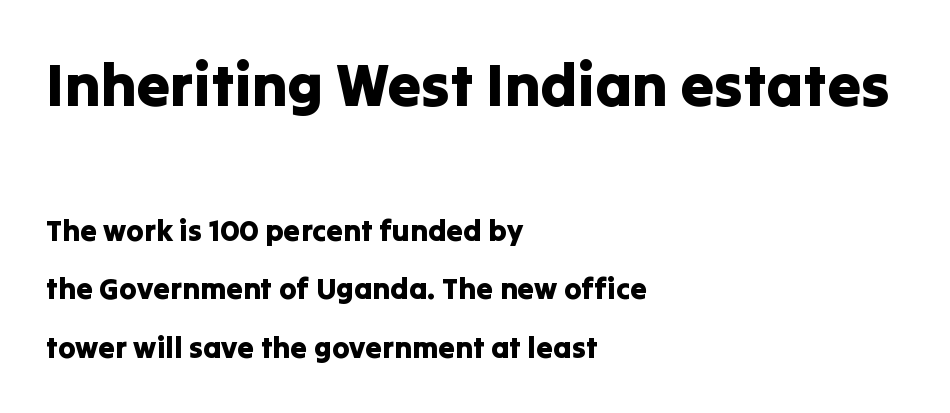
The image shows 60 px sans-serif type, upright; set left-aligned, loose line spacing (1.95x), normal letter spacing, not underlined; the first (top) block is 2.0x larger; low stroke contrast and a medium x-height.
